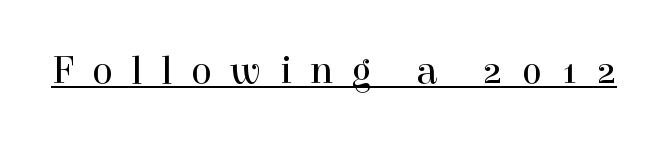
{"serif": "yes", "italic": "no", "bold": "no", "weight": "regular", "width": "normal", "x_height": "medium", "monospaced": "no", "underline": "yes", "letter_spacing": "wide", "letter_spacing_em": 0.47, "glyph_px": 39}
